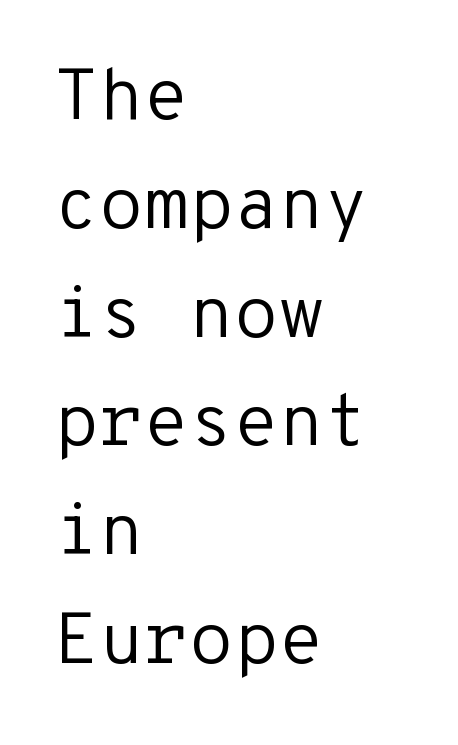
{"serif": "no", "italic": "no", "bold": "no", "weight": "regular", "width": "normal", "stroke_contrast": "low", "x_height": "medium", "monospaced": "yes", "underline": "no", "align": "left", "line_spacing": "normal", "line_spacing_ratio": 1.49, "letter_spacing": "normal", "letter_spacing_em": 0.0, "glyph_px": 73}
